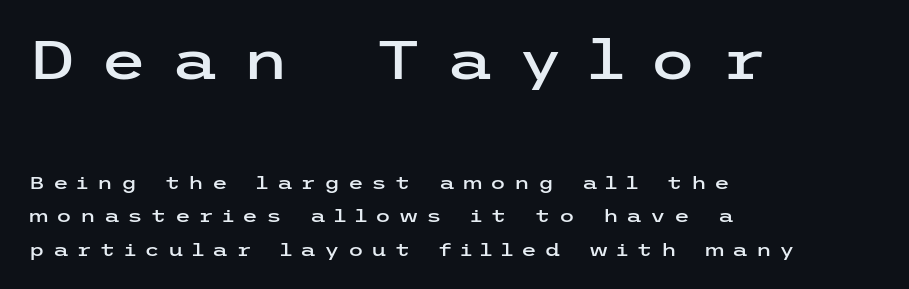
The image shows 54 px wide sans-serif type, upright; set left-aligned, line spacing 1.85x, unusually wide letter spacing (+0.44 em), not underlined; the first (top) block is 3.0x larger; low stroke contrast and a medium x-height.
